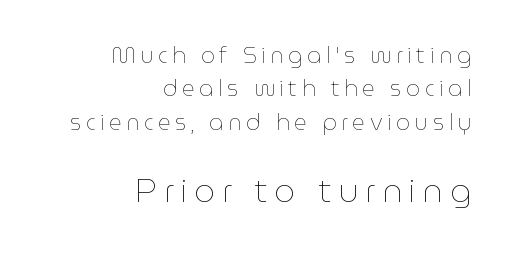
Q: Is the text bold? A: No.
Q: Is the text italic (slanted)? A: No, it is upright.
Q: Is the text underlined? A: No.
Q: How is the paragraph aligned? A: Right-aligned.
Q: Is the spacing between letters normal or unusually wide? A: Unusually wide.
Q: Is the spacing between lines tight, normal or loose? A: Normal.
Q: Which block of text is set in a larger size, the first (top) or the second (bottom)? A: The second (bottom) one.
Q: Width (condensed, normal, or wide)? A: Normal.
Q: Stroke contrast? A: Low.
Q: x-height? A: Medium.
Q: Monospaced? A: No.
